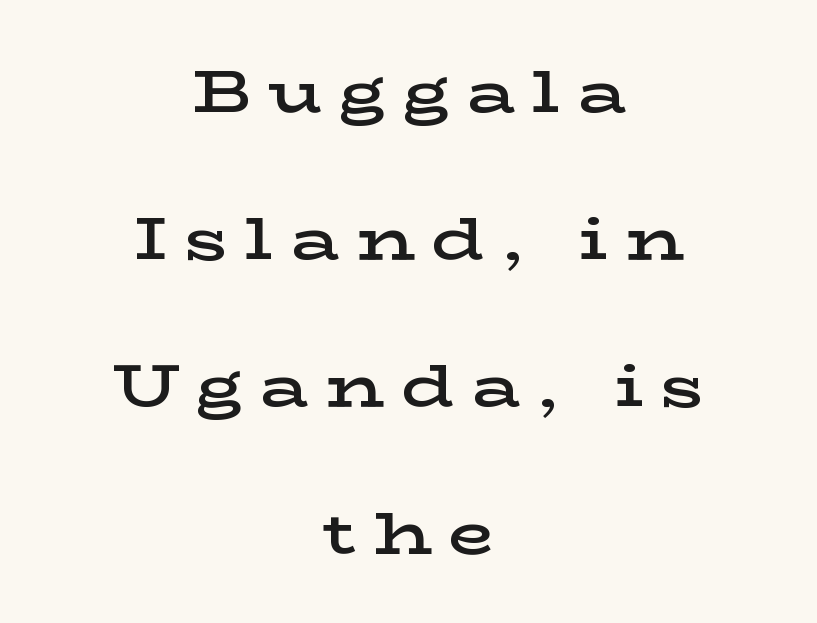
This is moderately heavy type, rendered in semibold. You could not count columns in this text — the font is proportionally spaced. Just letters on the line, the space beneath them empty. Spacing between characters has been opened up far beyond the box default. Each line is balanced around a shared central axis.
